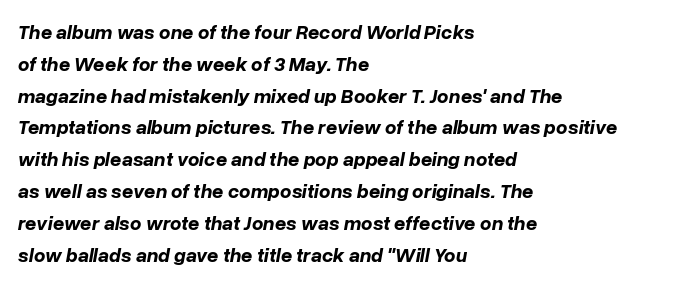
Q: Is the text bold? A: Yes.
Q: Is the text italic (slanted)? A: Yes, it leans right by about 10 degrees.
Q: Is the text underlined? A: No.
Q: How is the paragraph aligned? A: Left-aligned.
Q: Is the spacing between letters normal or unusually wide? A: Normal.
Q: Is the spacing between lines tight, normal or loose? A: Normal.
